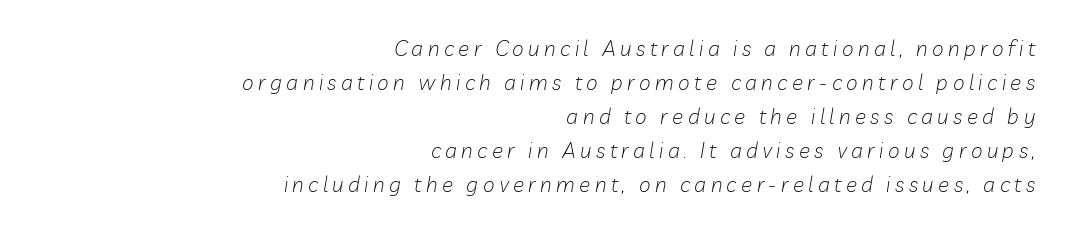
The image shows 21 px text type, italic (leaning right); set right-aligned, normal line spacing (1.62x), unusually wide letter spacing (+0.21 em), not underlined.
